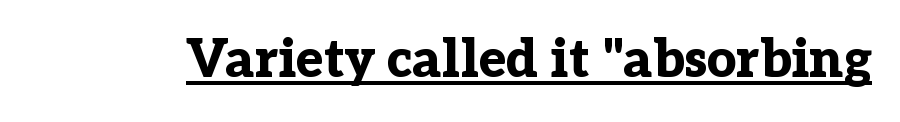
The tracking reads as untouched default to a designer's eye. Each letter's strokes conclude with small projecting serifs. Strokes here are thick enough to call this a true bold. These lines are rendered in a variable-pitch font. When letters stand straight like this, we call the style roman or upright.
